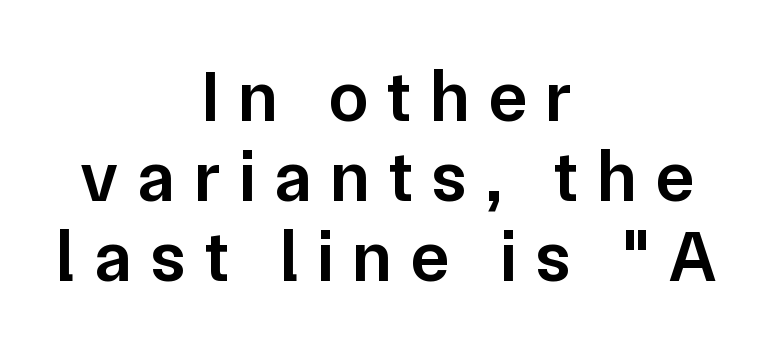
Caption: multi-line text, centered on the measure. Think of a printed novel: that variable character pitch is what you see here. The strip under each line holds only bare page. Firm but not heavy-handed strokes: this text is semibold. When letters stand straight like this, we call the style roman or upright. One glance says dense: line gaps are narrower than usual.
